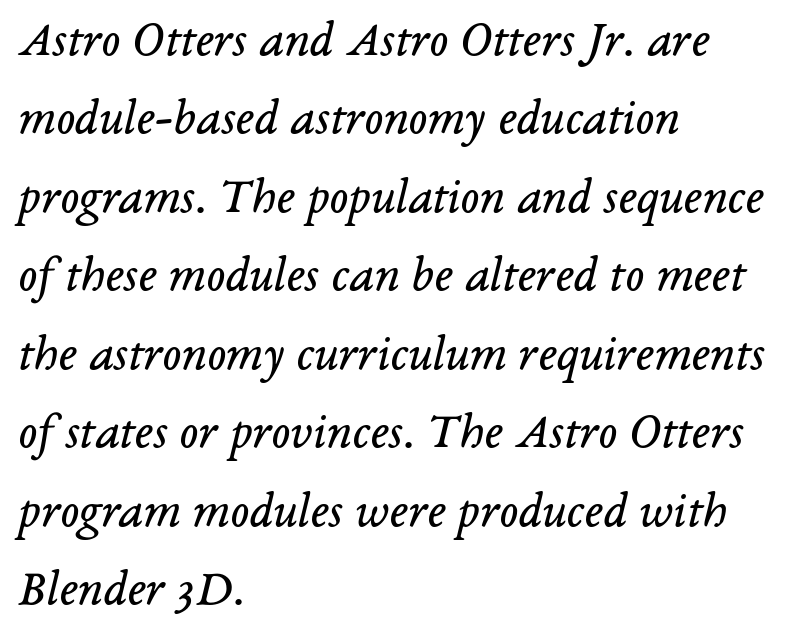
Anything drawn beneath the words? Only blank space. Spacing verdict: proportional, widths tailored to each character. Little horizontal feet cap the strokes, marking this as serif type. Letters have the restrained weight of plain body copy at most. These lines were composed using italics.
